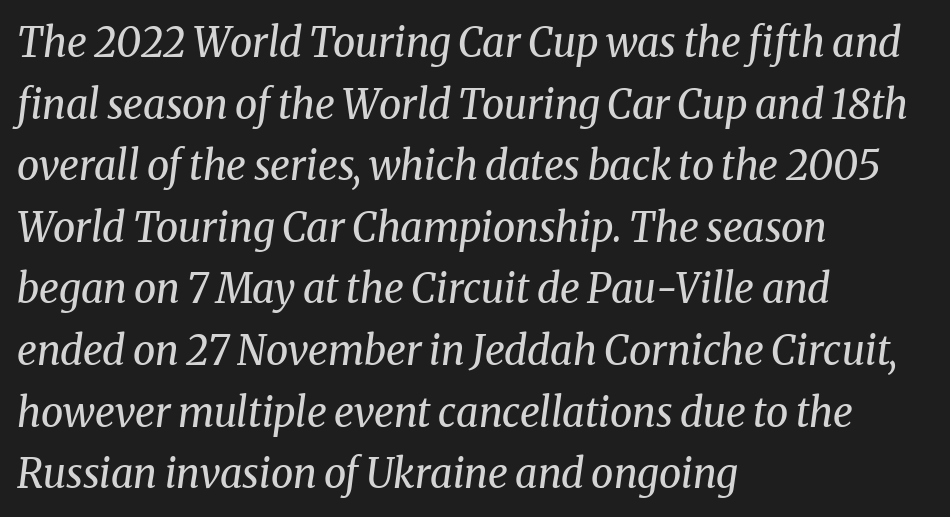
The zone under the glyphs is completely vacant. Would a proofreader flag this as italicized? Yes. Heaviness? Minimal to ordinary, like unemphasized prose. Look at the bottom of the vertical strokes: they flare into serifs here.
